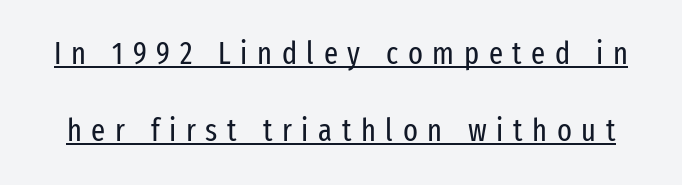
The image shows 31 px regular-weight, condensed sans-serif type, upright; set loose line spacing (2.47x), unusually wide letter spacing (+0.31 em), underlined; low stroke contrast and a medium x-height.
